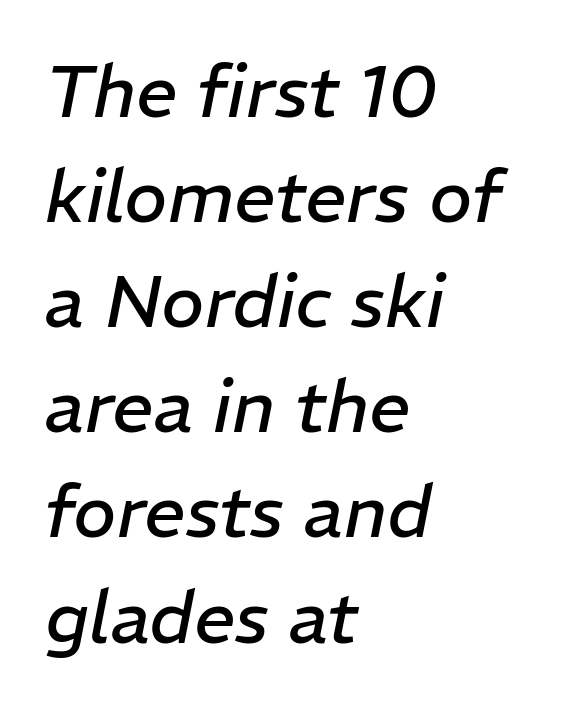
Letters rest on an invisible, unmarked baseline. The gaps between neighbouring characters are ordinary and unremarkable. Characters are canted at an angle relative to the baseline's perpendicular. The strokes carry an ordinary text weight at most. These lines stack with their left ends in a neat column.
